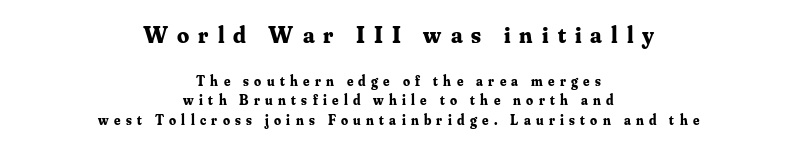
Q: Is the text bold? A: Yes.
Q: Is the text italic (slanted)? A: No, it is upright.
Q: Is the text underlined? A: No.
Q: How is the paragraph aligned? A: Centered.
Q: Is the spacing between letters normal or unusually wide? A: Unusually wide.
Q: Is the spacing between lines tight, normal or loose? A: Normal.
Q: Which block of text is set in a larger size, the first (top) or the second (bottom)? A: The first (top) one.
